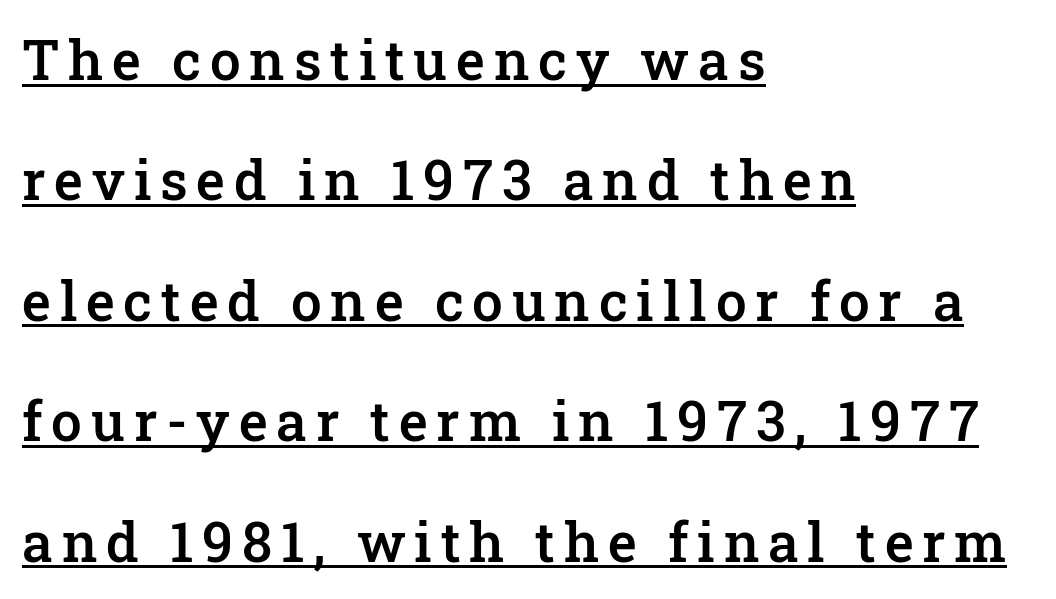
The image shows 55 px semibold serif type, upright; set left-aligned, loose line spacing (2.19x), underlined; low stroke contrast and a medium x-height.
